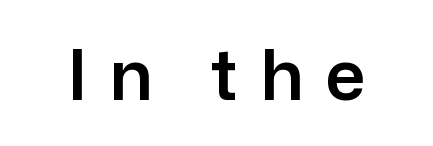
{"serif": "no", "italic": "no", "width": "normal", "stroke_contrast": "low", "x_height": "medium", "monospaced": "no", "underline": "no", "letter_spacing": "wide", "letter_spacing_em": 0.31, "glyph_px": 70}
